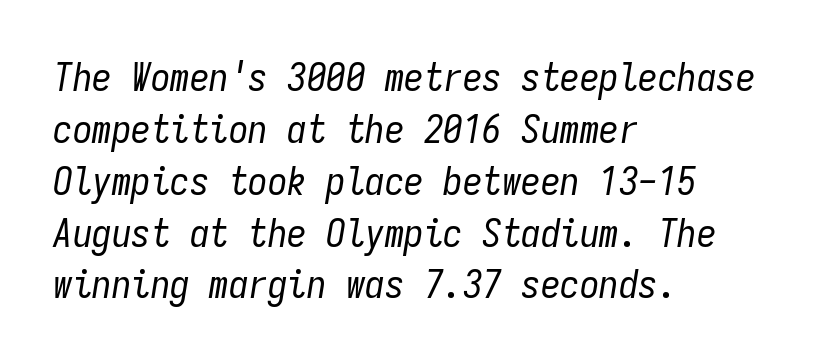
Q: Is the text bold? A: No.
Q: Is the text italic (slanted)? A: Yes, it leans right by about 9 degrees.
Q: Is the text underlined? A: No.
Q: How is the paragraph aligned? A: Left-aligned.
Q: Is the spacing between letters normal or unusually wide? A: Normal.
Q: Is the spacing between lines tight, normal or loose? A: Normal.
Q: Width (condensed, normal, or wide)? A: Condensed.
Q: Stroke contrast? A: Low.
Q: x-height? A: Medium.
Q: Monospaced? A: Yes.
